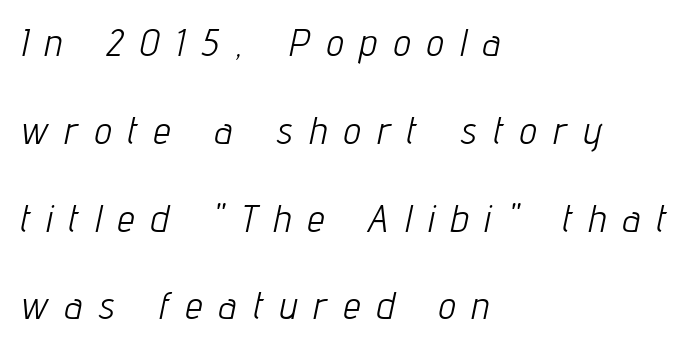
The image shows 38 px light, condensed type, italic (leaning right); set left-aligned, loose line spacing (2.31x), unusually wide letter spacing (+0.45 em), not underlined; low stroke contrast and a medium x-height.
